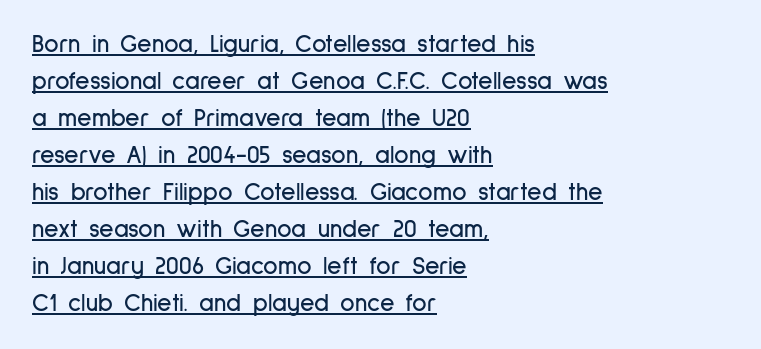
This is underlined copy, the kind a proofreader might mark for attention. Vertical spacing — default. Characters follow at the spacing the type designer built in. Nope, not italic — everything's standing straight.
